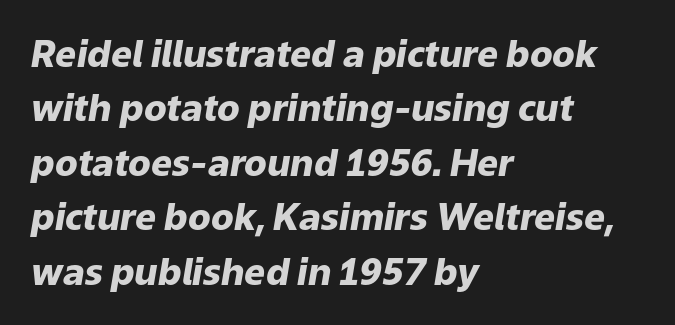
Inter-character spacing is left at the font's built-in metrics. You could not count columns in this text — the font is proportionally spaced. This sample is left-justified, so line endings fall wherever the words run out. I'd describe the lettering as bold — thick and assertive. Type without underlining.
